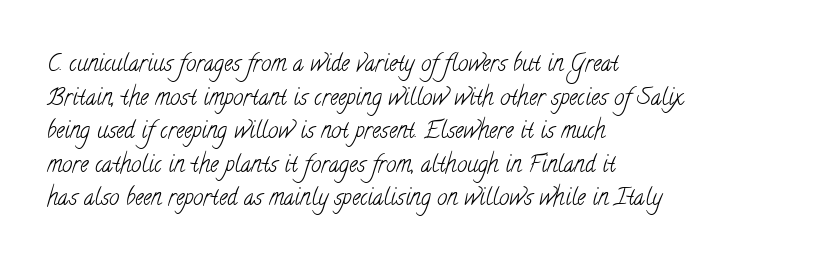
{"bold": "no", "underline": "no", "align": "left", "line_spacing": "normal", "line_spacing_ratio": 1.46, "letter_spacing": "normal", "letter_spacing_em": 0.0, "glyph_px": 23}
